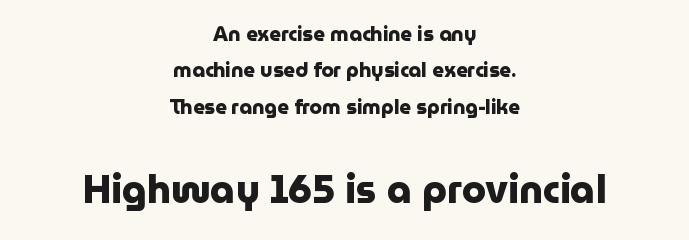
The image shows 39 px heavy sans-serif type, upright; set centered, line spacing 1.82x, normal letter spacing, not underlined; the second (bottom) block is 1.95x larger; low stroke contrast and a medium x-height.
